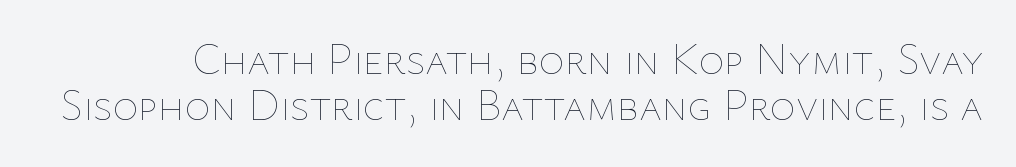
{"italic": "no", "bold": "no", "weight": "thin", "width": "normal", "stroke_contrast": "low", "x_height": "medium", "monospaced": "no", "underline": "no", "line_spacing": "tight", "line_spacing_ratio": 1.05, "letter_spacing": "normal", "letter_spacing_em": 0.0, "glyph_px": 44}
